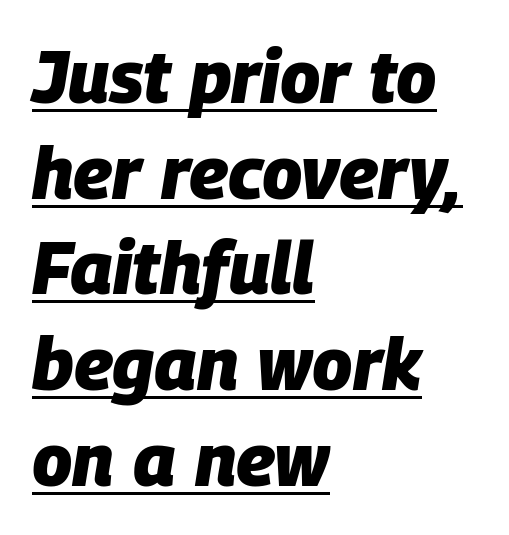
The image shows 73 px heavy type, italic (leaning right); set left-aligned, normal line spacing (1.31x), normal letter spacing, underlined; low stroke contrast and a large x-height.
